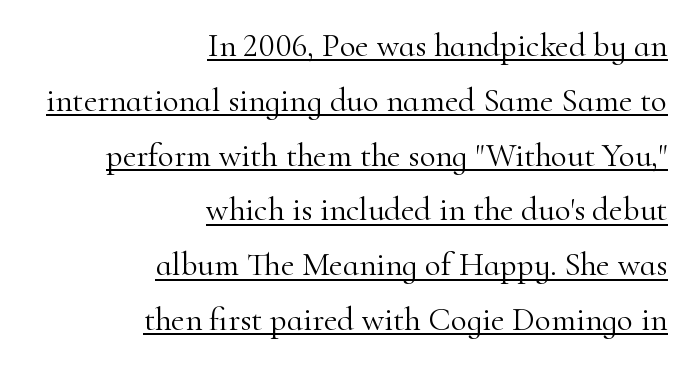
Q: Is the text bold? A: No.
Q: Is the text italic (slanted)? A: No, it is upright.
Q: Is the typeface a serif or a sans-serif typeface? A: Serif.
Q: Is the text underlined? A: Yes.
Q: How is the paragraph aligned? A: Right-aligned.
Q: Is the spacing between letters normal or unusually wide? A: Normal.
Q: Is the spacing between lines tight, normal or loose? A: Normal.
Q: Width (condensed, normal, or wide)? A: Normal.
Q: Stroke contrast? A: High.
Q: x-height? A: Small.
Q: Monospaced? A: No.
